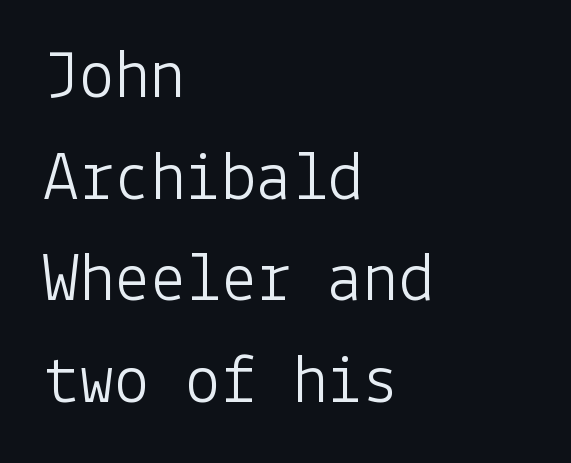
{"serif": "no", "italic": "no", "bold": "no", "weight": "light", "width": "normal", "stroke_contrast": "low", "x_height": "medium", "underline": "no", "align": "left", "line_spacing": "normal", "line_spacing_ratio": 1.43, "letter_spacing": "normal", "letter_spacing_em": 0.0, "glyph_px": 71}
